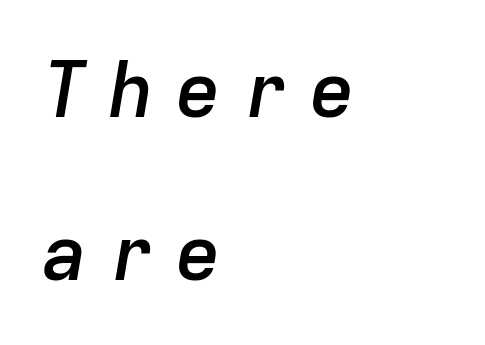
{"italic": "yes", "lean": "right", "slant_degrees": 9, "bold": "semi", "weight": "semibold", "width": "normal", "stroke_contrast": "low", "x_height": "medium", "monospaced": "yes", "underline": "no", "align": "left", "line_spacing": "loose", "line_spacing_ratio": 2.09, "letter_spacing": "wide", "letter_spacing_em": 0.26, "glyph_px": 78}
